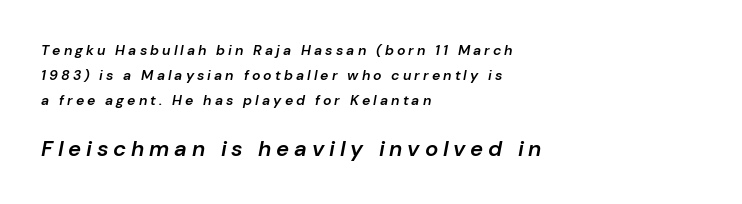
The image shows 22 px text type, italic (leaning right); set left-aligned, line spacing 1.79x, unusually wide letter spacing (+0.22 em), not underlined; the second (bottom) block is 1.57x larger.
